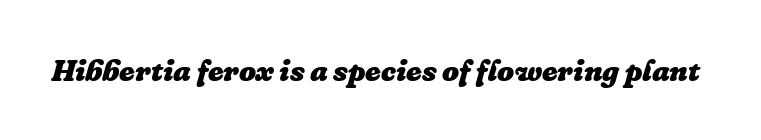
The image shows 30 px heavy type, italic (leaning right); set normal letter spacing, not underlined; low stroke contrast and a medium x-height.
